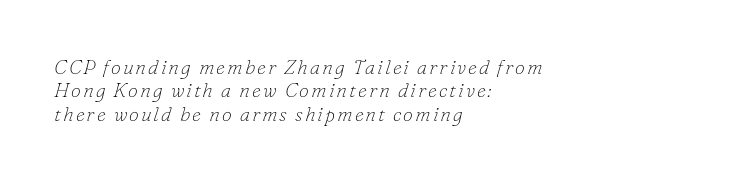
The image shows 20 px text type, italic (leaning right); set left-aligned, line spacing 1.17x, not underlined.
